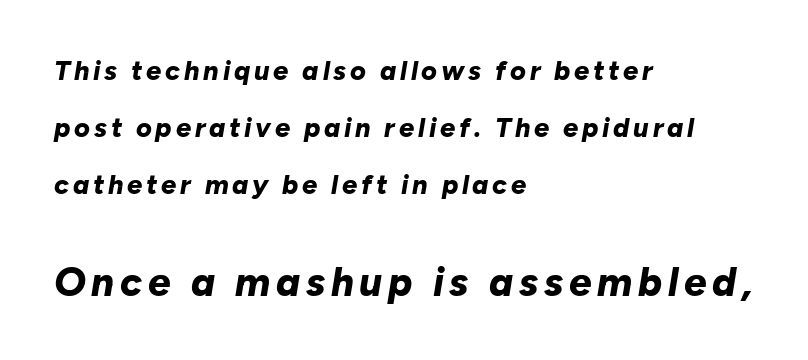
On the weight axis this lands at bold, roughly 700. A student would call this left alignment; a typographer would say flush left, rag right. When letters slant like this, we call the style italic. These lines are rendered in a variable-pitch font. Note: smaller setting up top, larger setting below.
